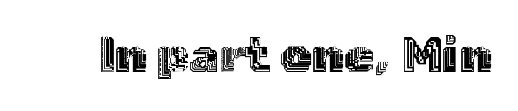
Q: Is the text italic (slanted)? A: No, it is upright.
Q: Is the text underlined? A: No.
Q: Is the spacing between letters normal or unusually wide? A: Normal.
Q: Width (condensed, normal, or wide)? A: Normal.
Q: x-height? A: Medium.
Q: Monospaced? A: No.
